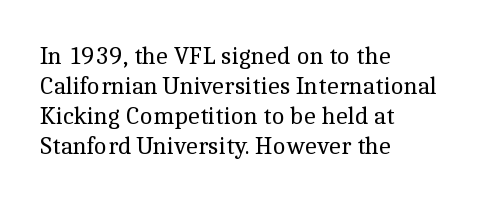
{"italic": "no", "bold": "no", "underline": "no", "align": "left", "line_spacing_ratio": 1.2, "letter_spacing": "normal", "letter_spacing_em": 0.0, "glyph_px": 25}
